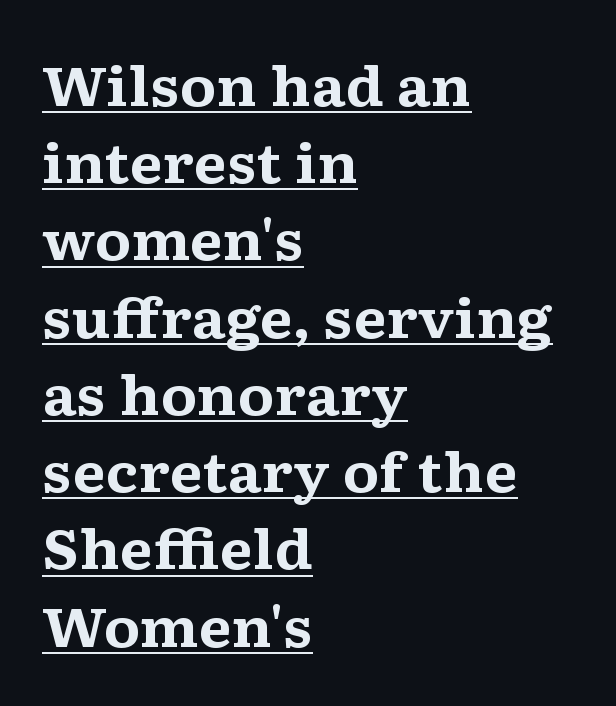
The image shows 54 px bold, wide serif type, upright; set left-aligned, normal line spacing (1.43x), normal letter spacing, underlined; medium stroke contrast and a medium x-height.
